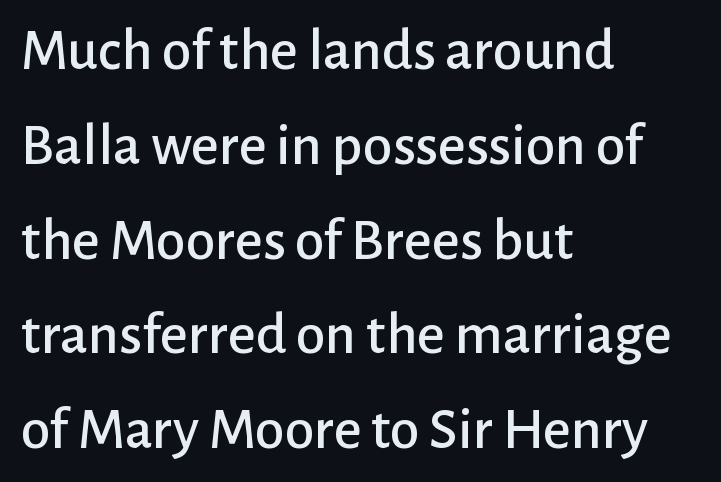
A normal amount of white space separates one row of letters from the next. Plain, unruled lines of type. The letters carry no serifs — their stems end cleanly without finishing strokes. The letters stand upright; this is a roman face.
